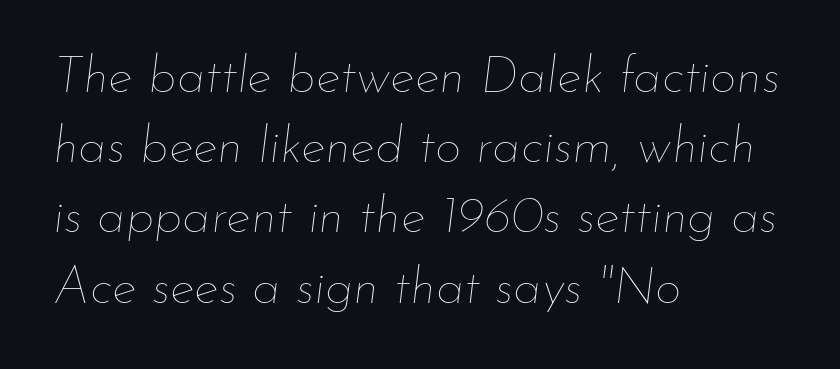
{"italic": "yes", "lean": "right", "slant_degrees": 7, "bold": "no", "weight": "thin", "width": "normal", "stroke_contrast": "low", "x_height": "small", "monospaced": "no", "underline": "no", "align": "left", "line_spacing": "normal", "line_spacing_ratio": 1.35, "letter_spacing": "normal", "letter_spacing_em": 0.0, "glyph_px": 52}
